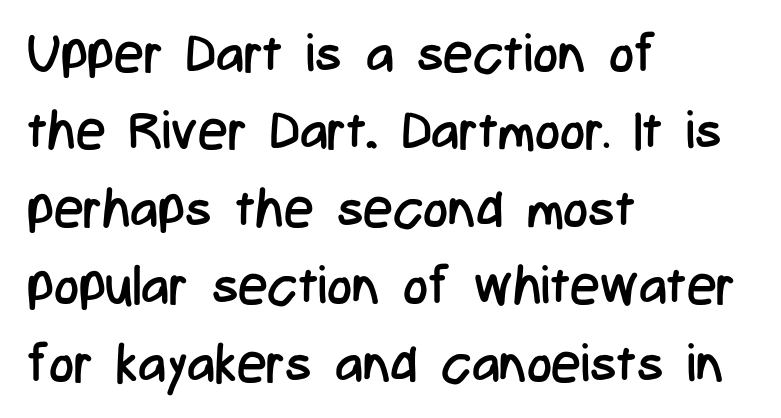
Caption: face not bold, strokes unweighted. Each row of text sits above clean, open space. Stroke terminals: plain, sans-serif. This sample is left-justified, so line endings fall wherever the words run out. Normally led — the rows are evenly, conventionally spaced.
